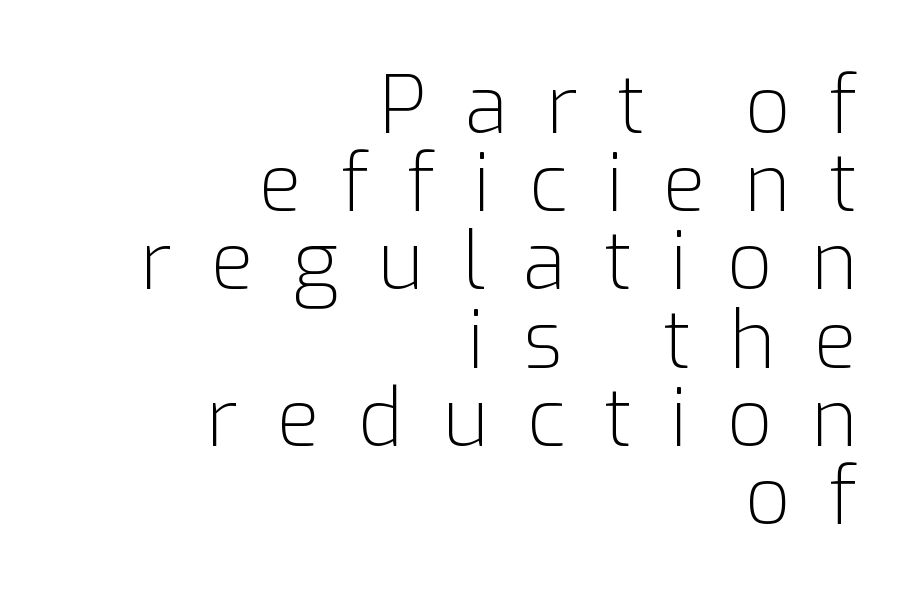
The image shows 79 px light sans-serif type, upright; set right-aligned, tight line spacing (0.99x), unusually wide letter spacing (+0.49 em), not underlined; low stroke contrast and a medium x-height.
